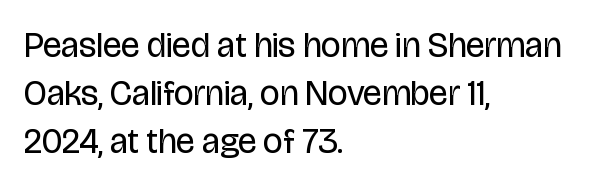
Look at the tracking — it's just the regular setting, nothing added. A quiet, ordinary-to-light weight characterises the typeface. The typesetter chose a ragged-right arrangement here. Nope, no serifs anywhere on these letters. You could not count columns in this text — the font is proportionally spaced. Posture: upright roman.
